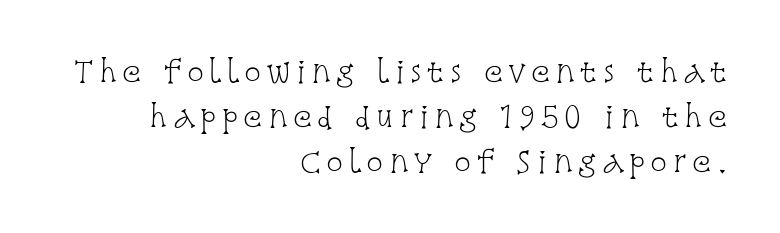
Lines of text with bare space underneath. Right-aligned paragraph, ragged on the left. The letterforms sit at book weight or below. These lines are composed in type with serifs. You could not count columns in this text — the font is proportionally spaced. It's the straight-up-and-down kind of type.
